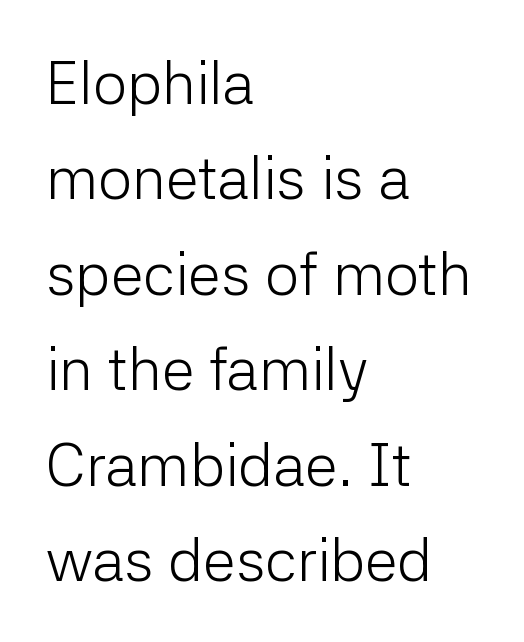
Q: Is the text bold? A: No.
Q: Is the text italic (slanted)? A: No, it is upright.
Q: Is the typeface a serif or a sans-serif typeface? A: Sans-serif.
Q: Is the text underlined? A: No.
Q: How is the paragraph aligned? A: Left-aligned.
Q: Is the spacing between letters normal or unusually wide? A: Normal.
Q: Is the spacing between lines tight, normal or loose? A: Normal.
Q: Width (condensed, normal, or wide)? A: Normal.
Q: Stroke contrast? A: Low.
Q: x-height? A: Medium.
Q: Monospaced? A: No.
